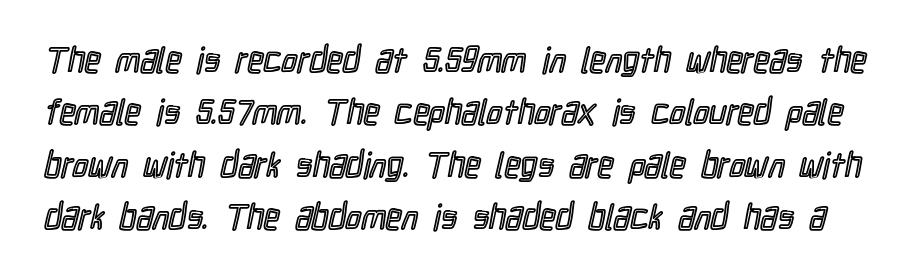
The image shows 35 px condensed type; set normal line spacing (1.5x), normal letter spacing, not underlined; a medium x-height.
